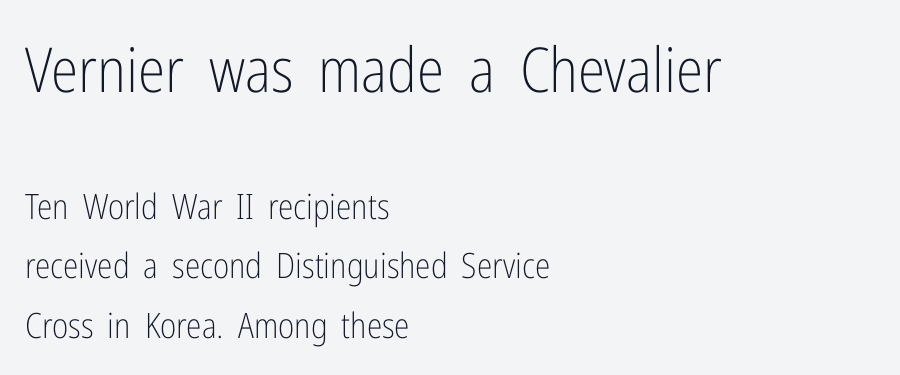
Between these two stacked blocks, the higher one wins on size. Italic: no, the glyphs are upright roman. Note the varied advance widths — an 'i' is clearly narrower than an 'm'. This rendering features lettering with no underline. A sans-serif font was chosen for this passage.
